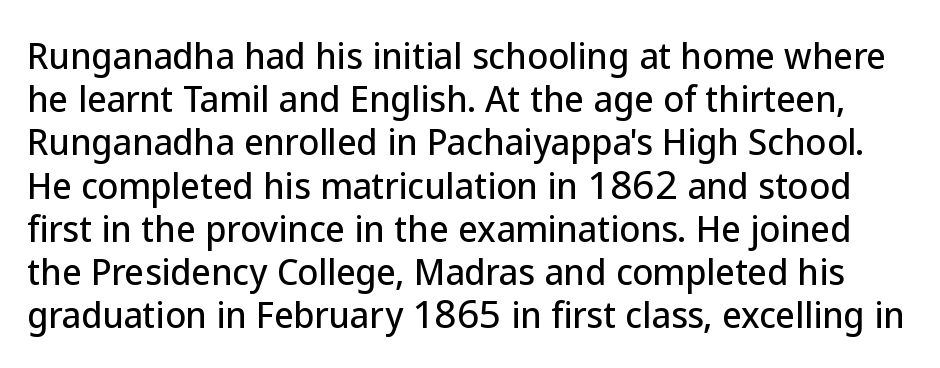
Beneath every word, the page is bare. A typesetter would mark this as roman, not italic. This rendering employs a face without finishing strokes, i.e., a sans-serif. The rendering uses a moderate line-height, typical for paragraphs. Think of a printed novel: that variable character pitch is what you see here. The rendering keeps characters at their native spacing.
